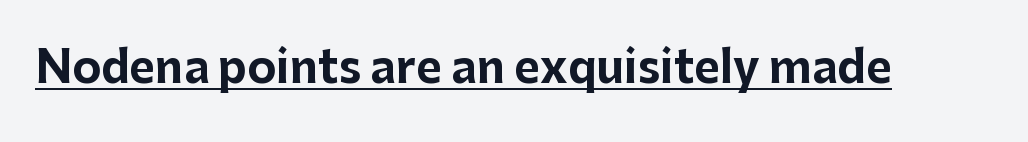
Q: Is the text bold? A: Yes.
Q: Is the text italic (slanted)? A: No, it is upright.
Q: Is the typeface a serif or a sans-serif typeface? A: Sans-serif.
Q: Is the text underlined? A: Yes.
Q: Is the spacing between letters normal or unusually wide? A: Normal.
Q: Width (condensed, normal, or wide)? A: Normal.
Q: Stroke contrast? A: Low.
Q: x-height? A: Medium.
Q: Monospaced? A: No.
